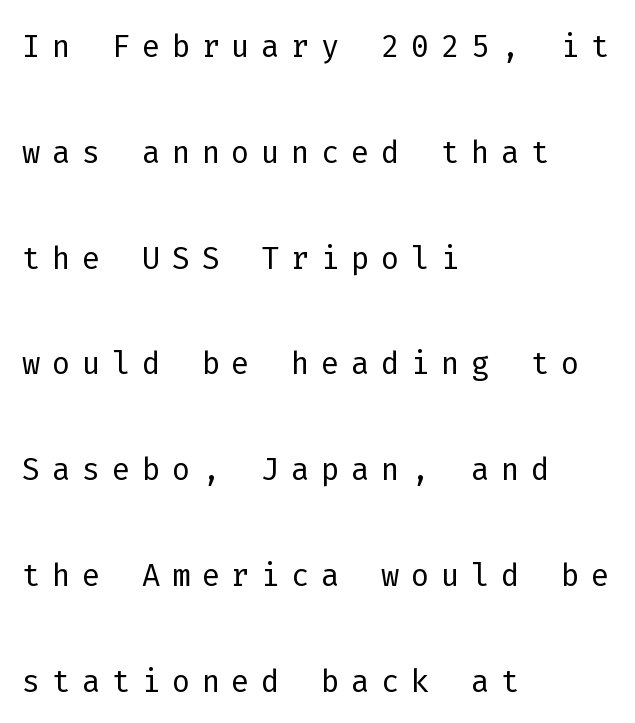
{"serif": "no", "italic": "no", "bold": "no", "weight": "light", "width": "normal", "stroke_contrast": "low", "x_height": "medium", "monospaced": "yes", "underline": "no", "align": "left", "line_spacing": "loose", "line_spacing_ratio": 2.46, "letter_spacing": "wide", "letter_spacing_em": 0.27, "glyph_px": 43}
